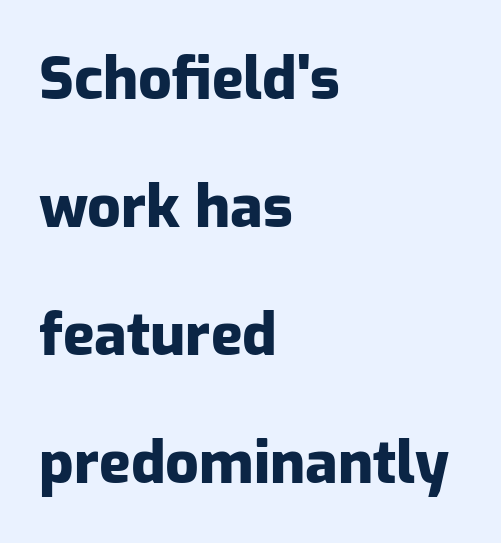
Does the lettering tilt? It doesn't — this is upright. Set as a true bold cut, around the 700 mark. Grotesque or geometric, the face here clearly has no serifs. Do the characters align in a grid? No, the font is proportional.
